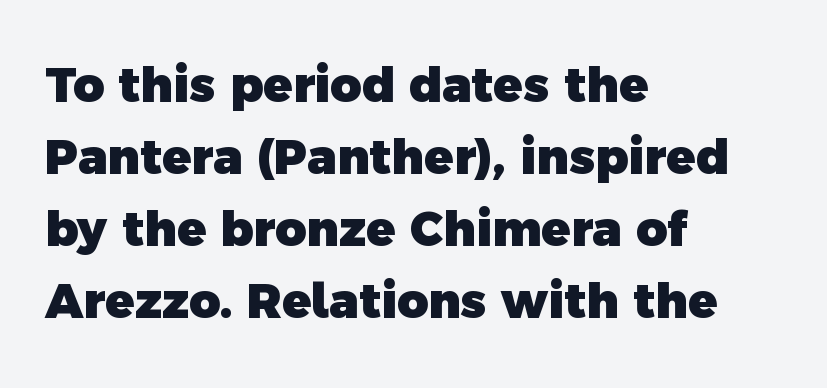
{"serif": "no", "bold": "yes", "weight": "heavy", "width": "normal", "x_height": "medium", "monospaced": "no", "underline": "no", "align": "left", "line_spacing": "normal", "line_spacing_ratio": 1.5, "letter_spacing": "normal", "letter_spacing_em": 0.0, "glyph_px": 48}
